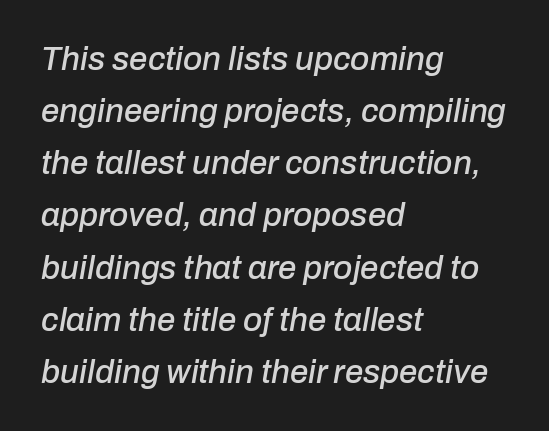
Q: Is the text italic (slanted)? A: Yes, it leans right by about 10 degrees.
Q: Is the text underlined? A: No.
Q: How is the paragraph aligned? A: Left-aligned.
Q: Is the spacing between letters normal or unusually wide? A: Normal.
Q: Is the spacing between lines tight, normal or loose? A: Normal.
Q: Width (condensed, normal, or wide)? A: Normal.
Q: Stroke contrast? A: Low.
Q: x-height? A: Medium.
Q: Monospaced? A: No.
